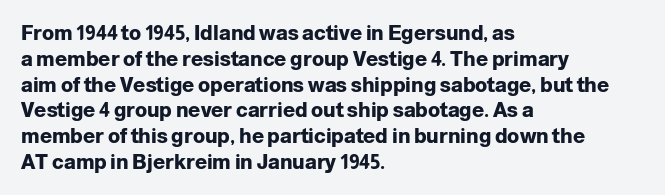
A typesetter would call this zero additional tracking. A classic flush-left, rag-right setting is used for this passage. The letters stand upright; this is a roman face. The glyphs are unaccompanied by any horizontal stroke below them. Line spacing here is normal.
